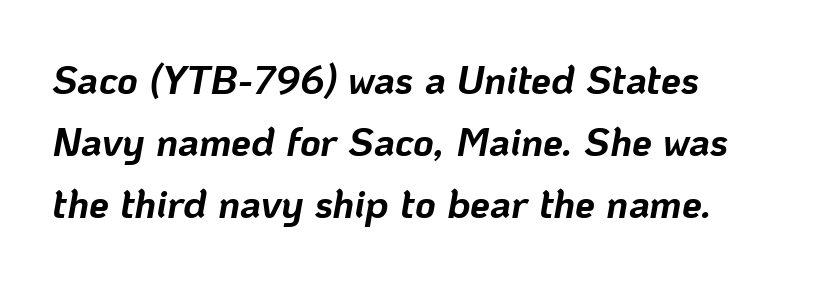
Spacing verdict: proportional, widths tailored to each character. Line spacing here is normal. There is no visible air inserted between adjacent glyphs. Posture: slanted. Weight check: bold — yes, fully.
